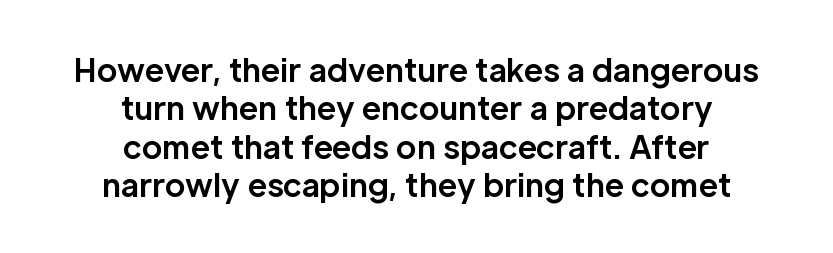
The string is rendered with underlining switched off. Does the weight exceed regular? Yes, all the way to bold. This rendering uses center alignment, leaving both contours irregular but symmetric. The face used here is rendered with its standard letterfit. This rendering employs a face without finishing strokes, i.e., a sans-serif.
